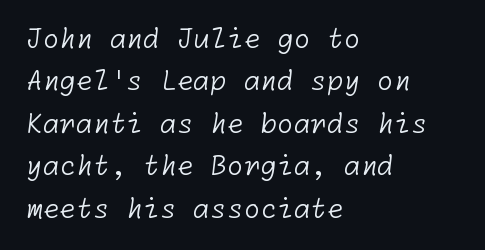
{"bold": "no", "underline": "no", "align": "left", "line_spacing": "normal", "line_spacing_ratio": 1.57, "letter_spacing": "normal", "letter_spacing_em": 0.0, "glyph_px": 27}
